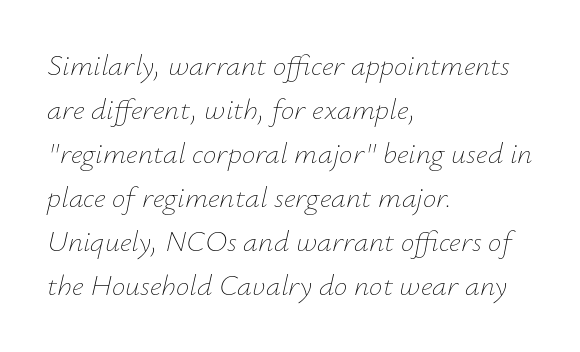
{"italic": "yes", "lean": "right", "slant_degrees": 12, "bold": "no", "weight": "thin", "width": "normal", "stroke_contrast": "low", "x_height": "small", "monospaced": "no", "underline": "no", "align": "left", "line_spacing": "normal", "line_spacing_ratio": 1.47, "letter_spacing": "normal", "letter_spacing_em": 0.0, "glyph_px": 30}
